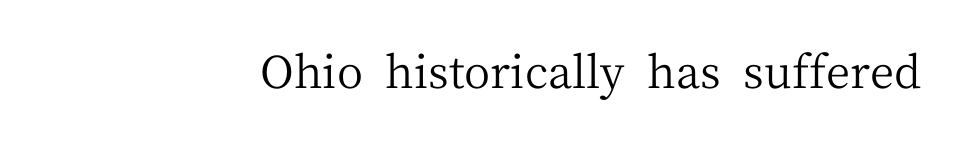
The image shows 45 px regular-weight serif type, upright; set normal letter spacing, not underlined; medium stroke contrast and a medium x-height.
